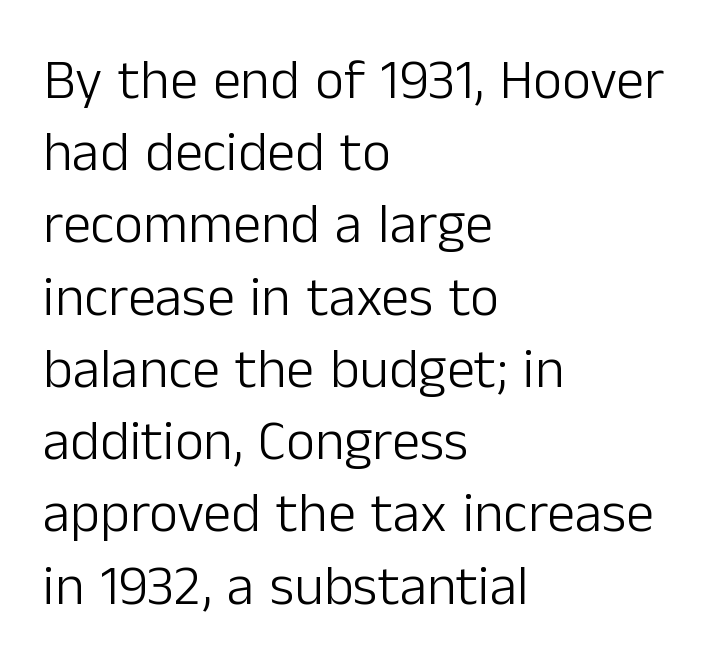
{"serif": "no", "italic": "no", "bold": "no", "weight": "light", "width": "normal", "stroke_contrast": "low", "x_height": "medium", "monospaced": "no", "underline": "no", "align": "left", "line_spacing": "normal", "line_spacing_ratio": 1.29, "letter_spacing": "normal", "letter_spacing_em": 0.0, "glyph_px": 56}
